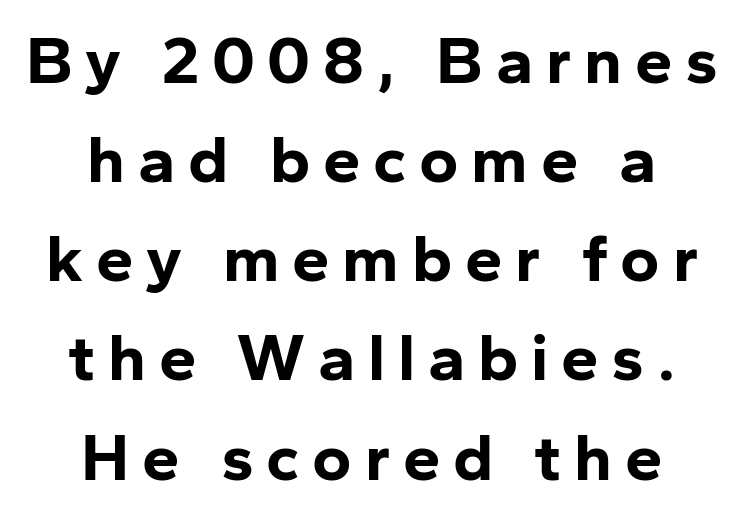
{"serif": "no", "italic": "no", "bold": "yes", "weight": "bold", "width": "normal", "stroke_contrast": "low", "x_height": "medium", "monospaced": "no", "underline": "no", "align": "center", "line_spacing": "normal", "line_spacing_ratio": 1.48, "glyph_px": 67}
